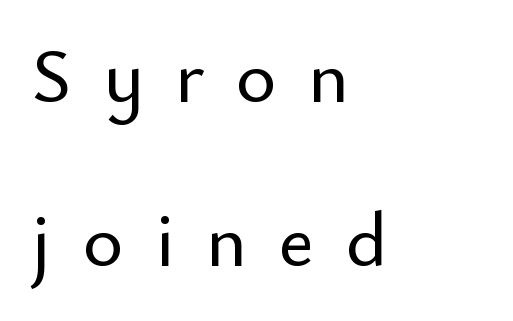
Q: Is the text italic (slanted)? A: No, it is upright.
Q: Is the typeface a serif or a sans-serif typeface? A: Sans-serif.
Q: Is the text underlined? A: No.
Q: How is the paragraph aligned? A: Left-aligned.
Q: Is the spacing between letters normal or unusually wide? A: Unusually wide.
Q: Is the spacing between lines tight, normal or loose? A: Loose.
Q: Width (condensed, normal, or wide)? A: Normal.
Q: Stroke contrast? A: Low.
Q: x-height? A: Small.
Q: Monospaced? A: No.
